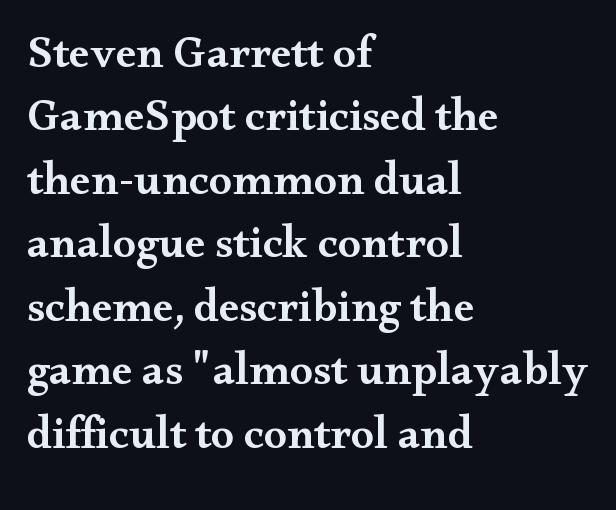
{"serif": "yes", "italic": "no", "bold": "semi", "weight": "semibold", "width": "wide", "stroke_contrast": "medium", "x_height": "small", "monospaced": "no", "underline": "no", "align": "left", "line_spacing": "normal", "line_spacing_ratio": 1.38, "letter_spacing": "normal", "letter_spacing_em": 0.0, "glyph_px": 46}
